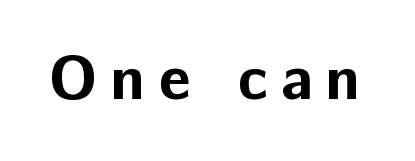
The image shows 62 px bold sans-serif type, upright; set unusually wide letter spacing (+0.21 em), not underlined; low stroke contrast and a medium x-height.
